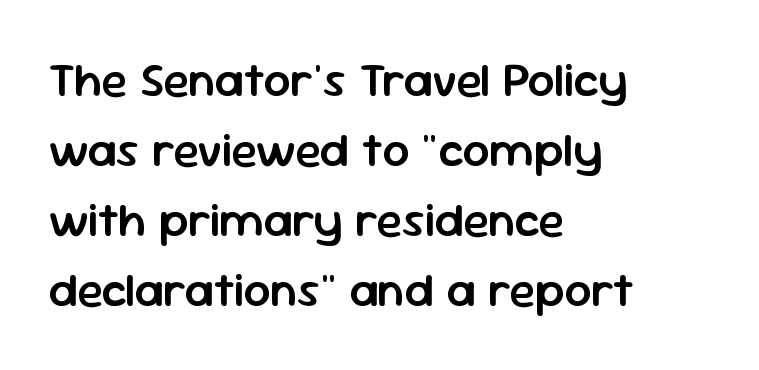
Q: Is the text bold? A: Semi-bold.
Q: Is the text italic (slanted)? A: No, it is upright.
Q: Is the typeface a serif or a sans-serif typeface? A: Sans-serif.
Q: Is the text underlined? A: No.
Q: How is the paragraph aligned? A: Left-aligned.
Q: Is the spacing between letters normal or unusually wide? A: Normal.
Q: Is the spacing between lines tight, normal or loose? A: Normal.
Q: Width (condensed, normal, or wide)? A: Normal.
Q: Stroke contrast? A: Low.
Q: x-height? A: Medium.
Q: Monospaced? A: No.
